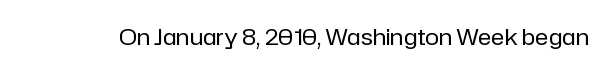
The type is set solid horizontally, with unmodified tracking. Words float on clear page, feet unadorned. A quiet, ordinary-to-light weight characterises the typeface. The type sits square on the baseline with zero lean.
